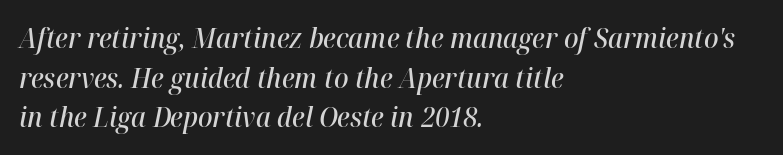
Q: Is the text bold? A: Semi-bold.
Q: Is the text italic (slanted)? A: Yes, it leans right by about 12 degrees.
Q: Is the text underlined? A: No.
Q: How is the paragraph aligned? A: Left-aligned.
Q: Is the spacing between letters normal or unusually wide? A: Normal.
Q: Is the spacing between lines tight, normal or loose? A: Normal.
